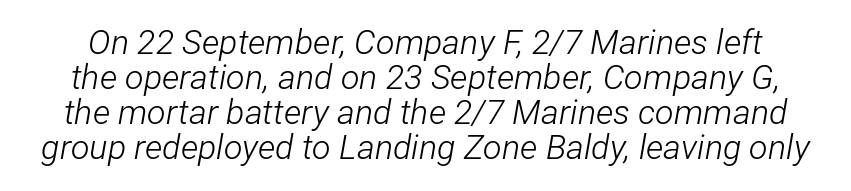
The whole block is typeset with a tilt. This reads as an unemphasized weight, regular at the heaviest. Honestly, the rows look squashed on top of each other. The space directly below the letters is spotless. How are the letters spaced? Ordinarily, with no added tracking. These lines are rendered in a variable-pitch font.
